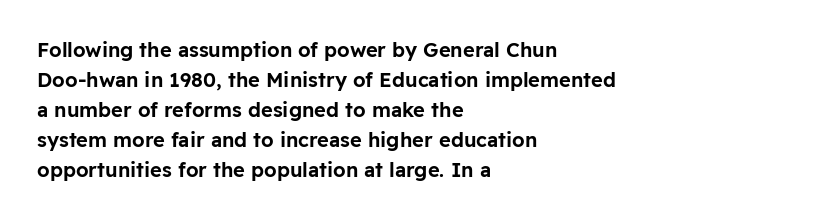
Q: Is the text italic (slanted)? A: No, it is upright.
Q: Is the text underlined? A: No.
Q: How is the paragraph aligned? A: Left-aligned.
Q: Is the spacing between letters normal or unusually wide? A: Normal.
Q: Is the spacing between lines tight, normal or loose? A: Normal.
